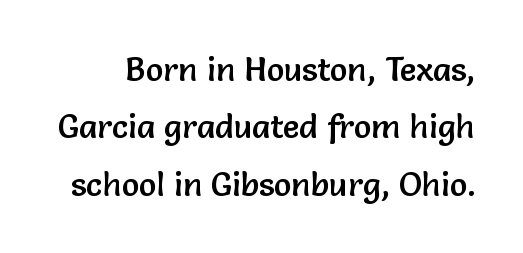
{"serif": "no", "italic": "no", "width": "normal", "stroke_contrast": "low", "x_height": "medium", "monospaced": "no", "underline": "no", "line_spacing_ratio": 1.74, "letter_spacing": "normal", "letter_spacing_em": 0.0, "glyph_px": 33}
